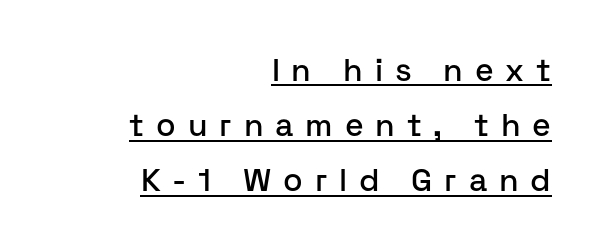
The rendering anchors every line to the right-hand side. What stands out about the letter spacing? Its width — letters are far apart. The words here are underlined. Font category for this specimen: sans-serif.
